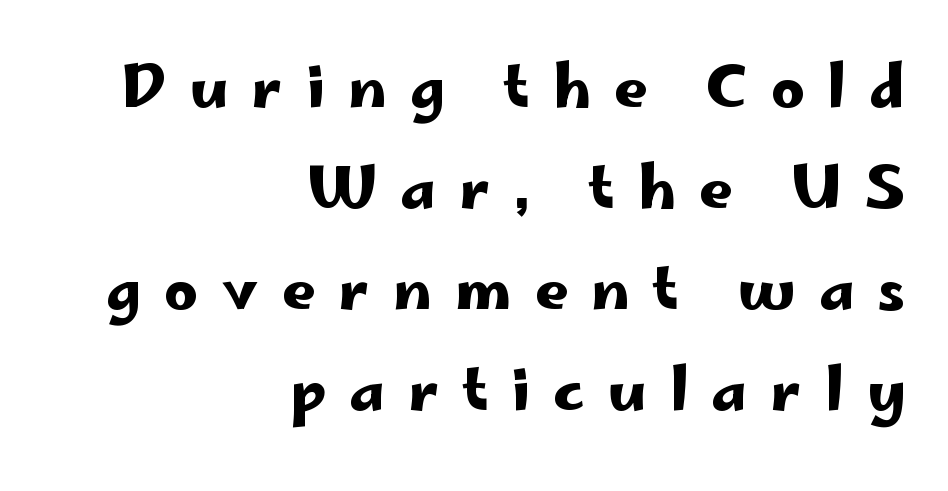
Q: Is the text italic (slanted)? A: No, it is upright.
Q: Is the typeface a serif or a sans-serif typeface? A: Sans-serif.
Q: Is the text underlined? A: No.
Q: How is the paragraph aligned? A: Right-aligned.
Q: Is the spacing between letters normal or unusually wide? A: Unusually wide.
Q: Width (condensed, normal, or wide)? A: Wide.
Q: Stroke contrast? A: Low.
Q: x-height? A: Small.
Q: Monospaced? A: No.
